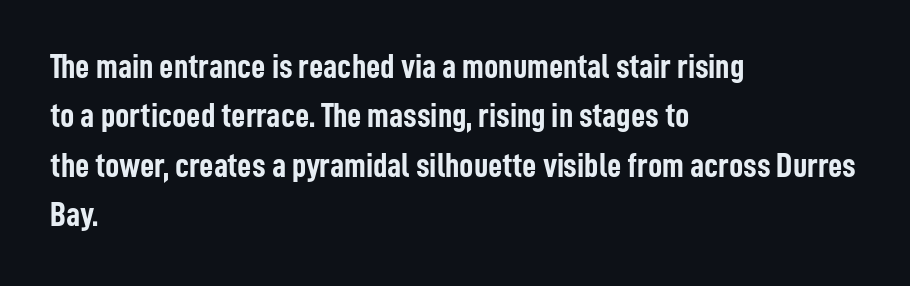
The image shows 35 px semibold, condensed sans-serif type, upright; set left-aligned, normal line spacing (1.41x), normal letter spacing, not underlined; low stroke contrast and a medium x-height.
